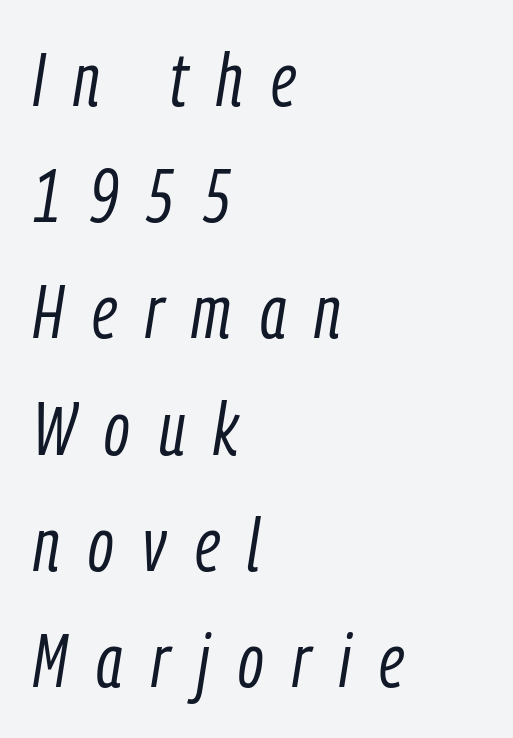
Normally led — the rows are evenly, conventionally spaced. These lines were composed using italics. If you drew a ruler down the left edge, every line would touch it. The characters are drawn with everyday or finer stroke widths. The rendering uses natural spacing where letterforms have individual widths.
